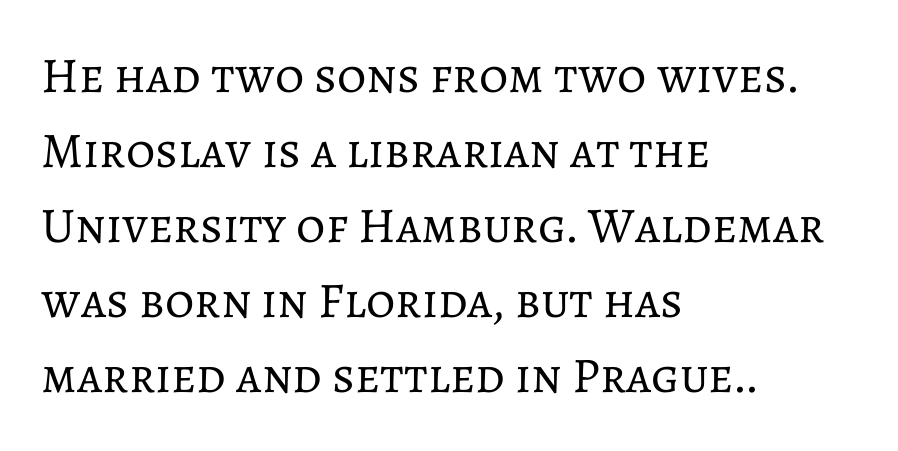
The image shows 50 px regular-weight type, upright; set left-aligned, normal line spacing (1.5x), normal letter spacing, not underlined; low stroke contrast and a medium x-height.
